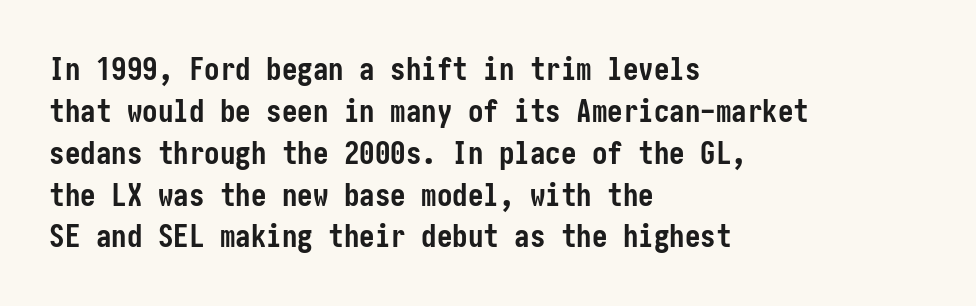
{"serif": "no", "italic": "no", "bold": "yes", "weight": "semibold", "width": "condensed", "stroke_contrast": "low", "x_height": "medium", "underline": "no", "align": "left", "line_spacing": "normal", "line_spacing_ratio": 1.35, "letter_spacing": "normal", "letter_spacing_em": 0.0, "glyph_px": 31}
